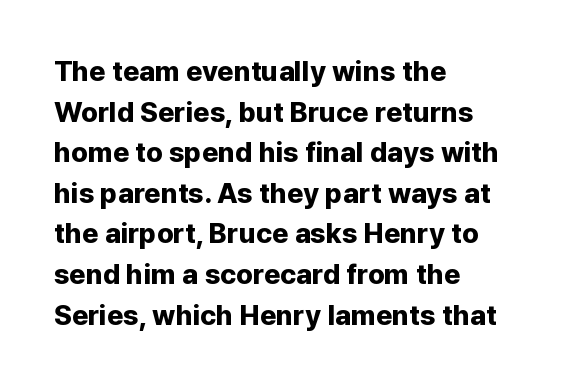
These lines are composed in type without serifs. Between one letter and the next there's only the usual sliver of space. A typesetter would call this proportional, since set widths differ per character. Regular leading. The strip under each line holds only bare page.
